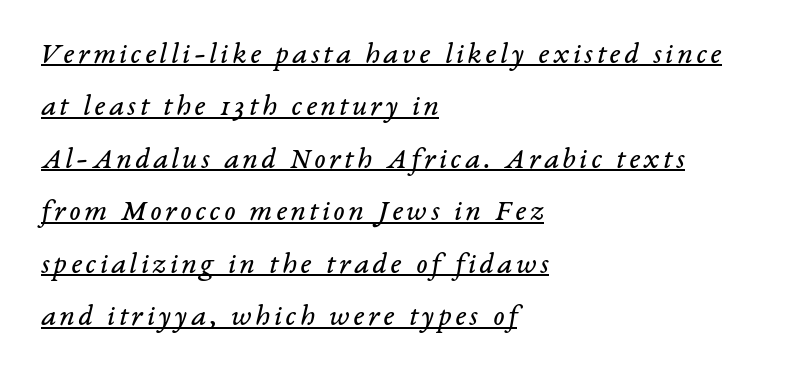
The image shows 30 px regular-weight serif type, italic (leaning right); set left-aligned, line spacing 1.75x, underlined; low stroke contrast and a medium x-height.
